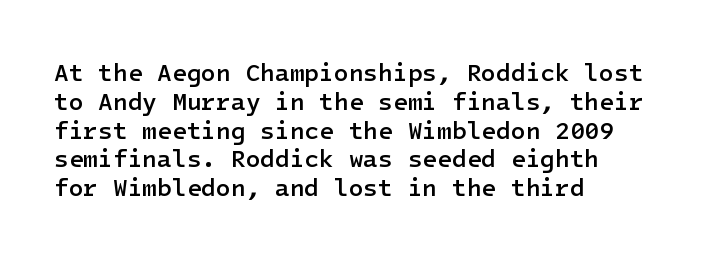
{"italic": "no", "bold": "semi", "underline": "no", "align": "left", "line_spacing_ratio": 1.2, "letter_spacing": "normal", "letter_spacing_em": 0.0, "glyph_px": 24}
